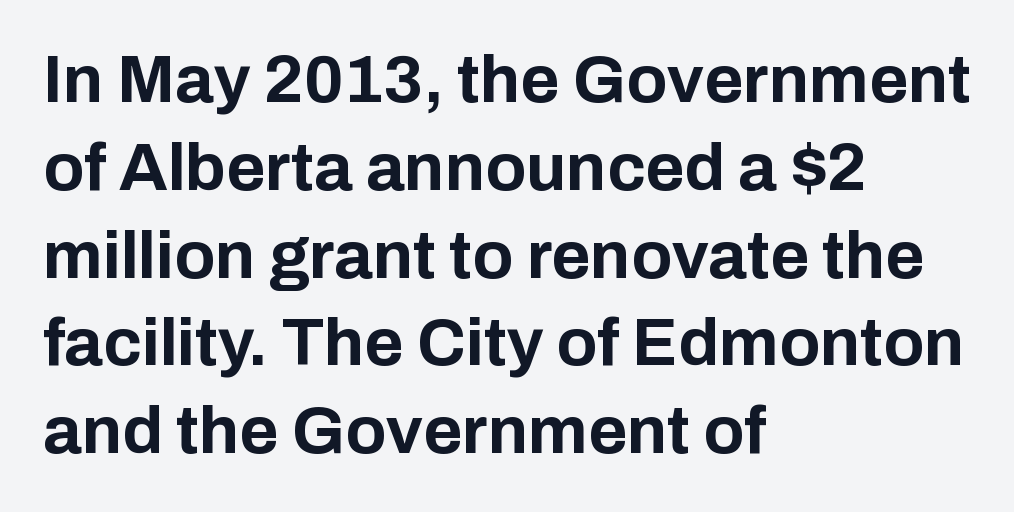
Q: Is the text bold? A: Yes.
Q: Is the text italic (slanted)? A: No, it is upright.
Q: Is the typeface a serif or a sans-serif typeface? A: Sans-serif.
Q: Is the text underlined? A: No.
Q: How is the paragraph aligned? A: Left-aligned.
Q: Is the spacing between letters normal or unusually wide? A: Normal.
Q: Is the spacing between lines tight, normal or loose? A: Normal.
Q: Width (condensed, normal, or wide)? A: Normal.
Q: Stroke contrast? A: Low.
Q: x-height? A: Medium.
Q: Monospaced? A: No.
